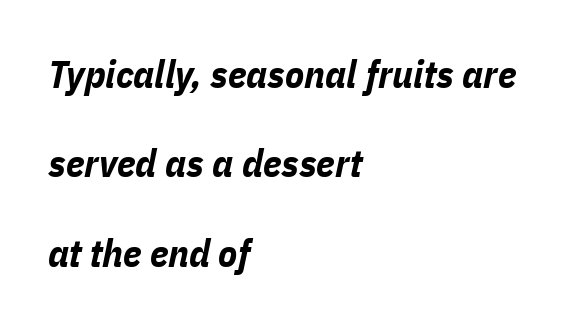
{"italic": "yes", "lean": "right", "slant_degrees": 11, "bold": "yes", "weight": "bold", "width": "condensed", "stroke_contrast": "low", "x_height": "medium", "monospaced": "no", "underline": "no", "align": "left", "line_spacing": "loose", "line_spacing_ratio": 2.29, "letter_spacing": "normal", "letter_spacing_em": 0.0, "glyph_px": 39}
